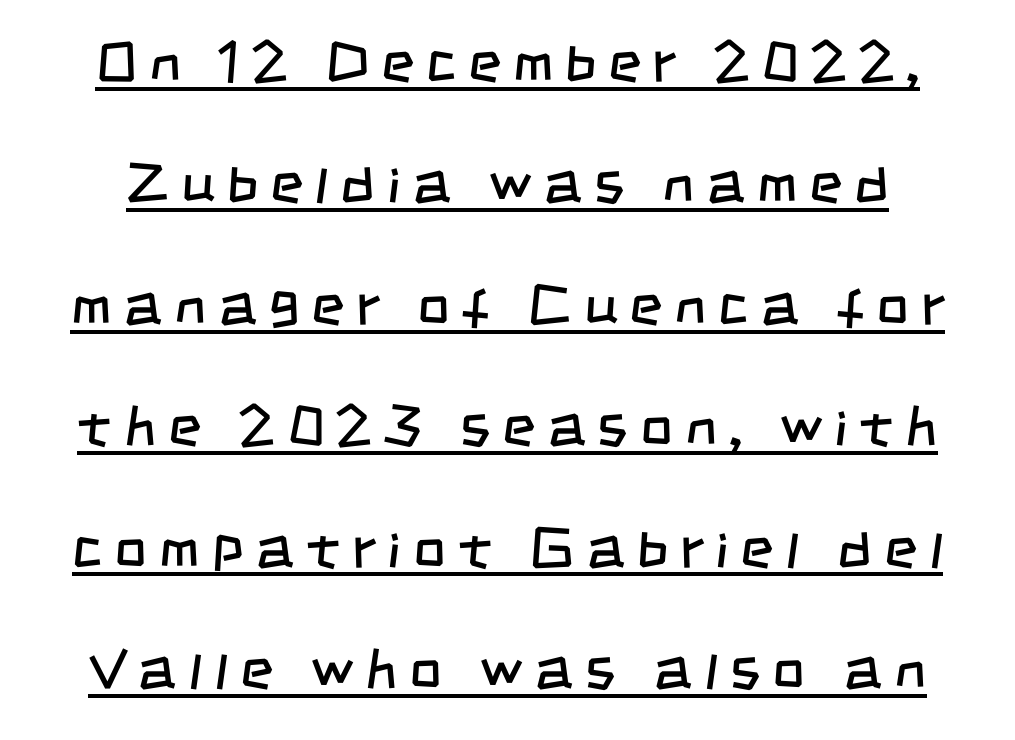
{"serif": "no", "bold": "no", "weight": "regular", "width": "condensed", "stroke_contrast": "low", "x_height": "large", "monospaced": "no", "underline": "yes", "line_spacing": "loose", "line_spacing_ratio": 2.13, "letter_spacing": "wide", "letter_spacing_em": 0.21, "glyph_px": 57}
